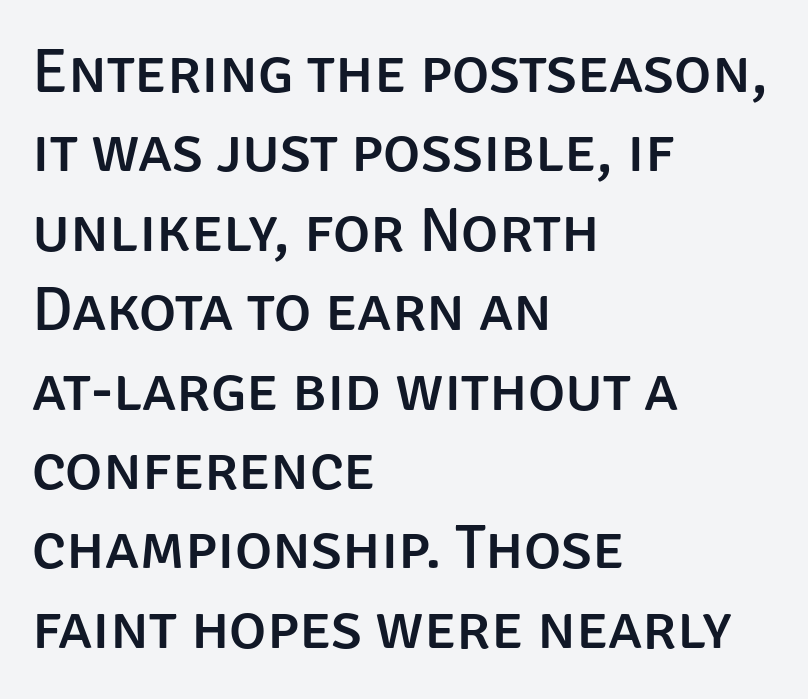
Q: Is the text italic (slanted)? A: No, it is upright.
Q: Is the typeface a serif or a sans-serif typeface? A: Sans-serif.
Q: Is the text underlined? A: No.
Q: How is the paragraph aligned? A: Left-aligned.
Q: Is the spacing between letters normal or unusually wide? A: Normal.
Q: Is the spacing between lines tight, normal or loose? A: Normal.
Q: Width (condensed, normal, or wide)? A: Normal.
Q: Stroke contrast? A: Low.
Q: x-height? A: Large.
Q: Monospaced? A: No.
